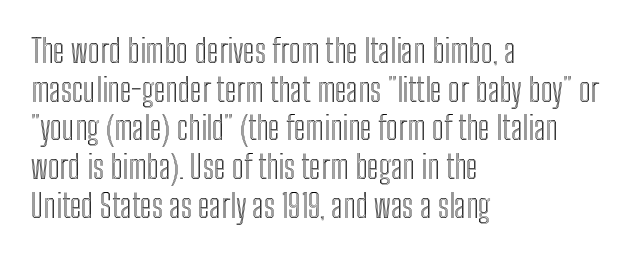
The image shows 32 px condensed type, upright; set left-aligned, line spacing 1.21x, normal letter spacing, not underlined; a medium x-height.
